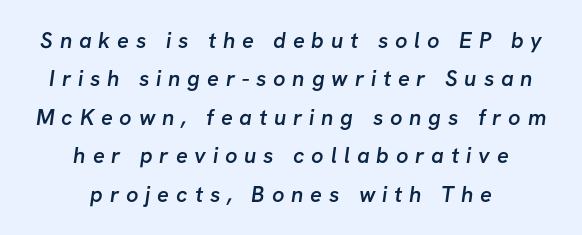
The image shows 22 px text type; set centered, line spacing 1.75x, unusually wide letter spacing (+0.31 em), not underlined.
